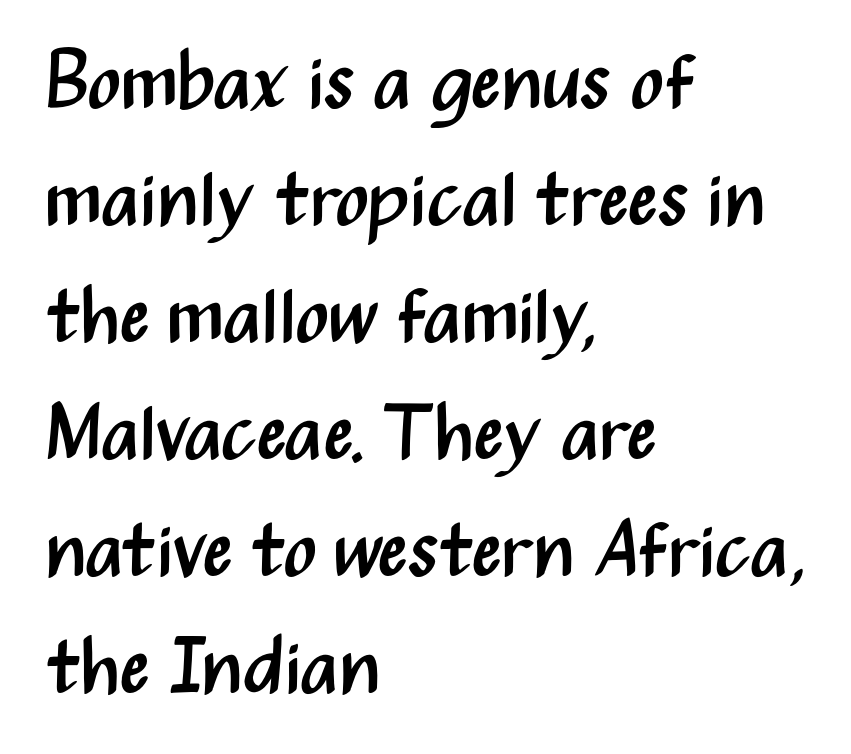
Honestly, there is no underline to notice here at all. Weight: not bold — regular or lighter. Spacing verdict: proportional, widths tailored to each character. Posture: vertical.
